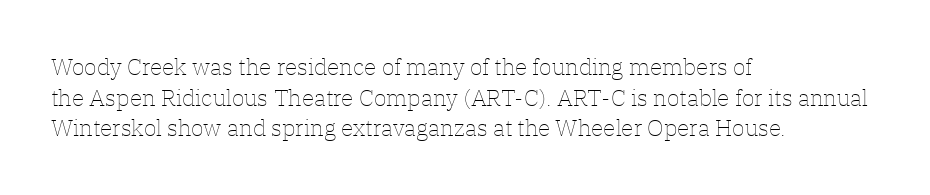
Q: Is the text bold? A: No.
Q: Is the text italic (slanted)? A: No, it is upright.
Q: Is the text underlined? A: No.
Q: How is the paragraph aligned? A: Left-aligned.
Q: Is the spacing between letters normal or unusually wide? A: Normal.
Q: Is the spacing between lines tight, normal or loose? A: Normal.
